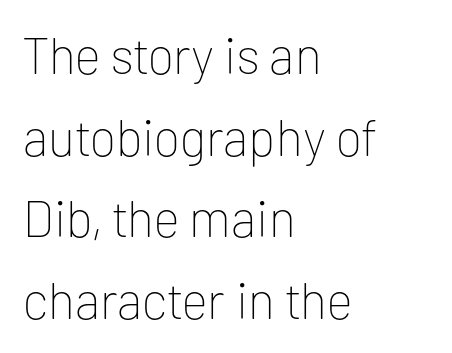
Q: Is the text bold? A: No.
Q: Is the text italic (slanted)? A: No, it is upright.
Q: Is the typeface a serif or a sans-serif typeface? A: Sans-serif.
Q: Is the text underlined? A: No.
Q: How is the paragraph aligned? A: Left-aligned.
Q: Is the spacing between letters normal or unusually wide? A: Normal.
Q: Is the spacing between lines tight, normal or loose? A: Normal.
Q: Width (condensed, normal, or wide)? A: Normal.
Q: Stroke contrast? A: Low.
Q: x-height? A: Medium.
Q: Monospaced? A: No.
